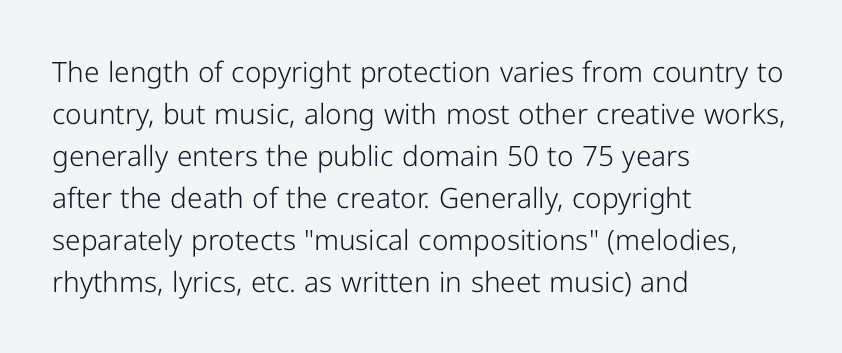
What's the leading like? Ordinary, nothing unusual. Heft: none added — not bold. The zone under the glyphs is completely vacant. Characters remain perfectly vertical along every line. This is sans-serif lettering, the kind often seen on screens and signage. The rendering uses natural spacing where letterforms have individual widths.
